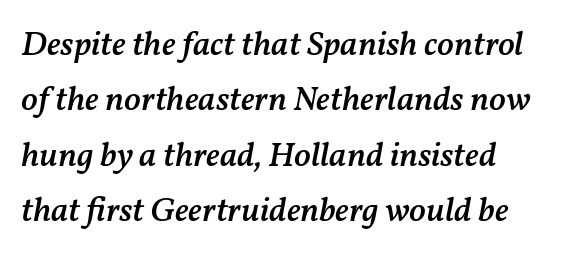
The image shows 35 px semibold type, italic (leaning right); set normal line spacing (1.58x), normal letter spacing, not underlined; medium stroke contrast and a medium x-height.
